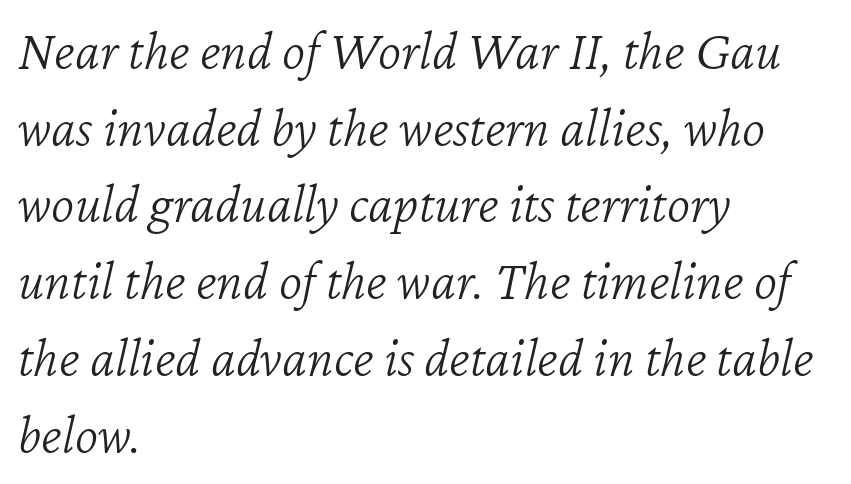
{"italic": "yes", "lean": "right", "slant_degrees": 12, "bold": "no", "weight": "light", "width": "normal", "stroke_contrast": "low", "x_height": "medium", "monospaced": "no", "underline": "no", "align": "left", "line_spacing": "normal", "line_spacing_ratio": 1.37, "letter_spacing": "normal", "letter_spacing_em": 0.0, "glyph_px": 56}
